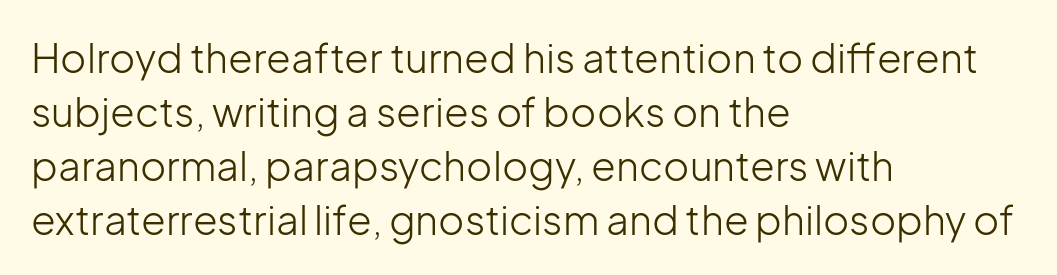
{"serif": "no", "italic": "no", "bold": "no", "weight": "light", "width": "normal", "stroke_contrast": "low", "x_height": "medium", "monospaced": "no", "underline": "no", "align": "left", "line_spacing": "normal", "line_spacing_ratio": 1.35, "letter_spacing": "normal", "letter_spacing_em": 0.0, "glyph_px": 40}
